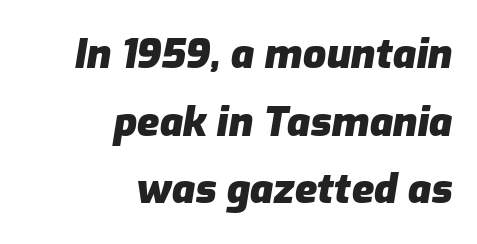
Q: Is the text bold? A: Yes.
Q: Is the text italic (slanted)? A: Yes, it leans right by about 9 degrees.
Q: Is the text underlined? A: No.
Q: How is the paragraph aligned? A: Right-aligned.
Q: Is the spacing between letters normal or unusually wide? A: Normal.
Q: Is the spacing between lines tight, normal or loose? A: Normal.
Q: Width (condensed, normal, or wide)? A: Normal.
Q: Stroke contrast? A: Low.
Q: x-height? A: Medium.
Q: Monospaced? A: No.
